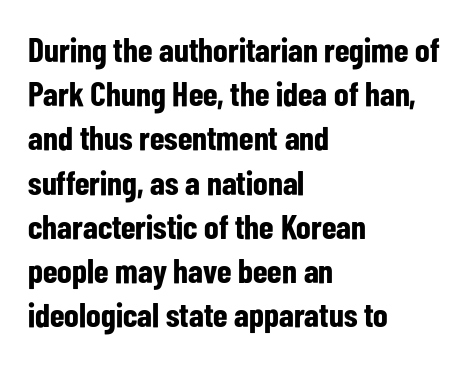
The image shows 34 px bold, condensed sans-serif type, upright; set left-aligned, normal line spacing (1.3x), normal letter spacing, not underlined; low stroke contrast and a medium x-height.
